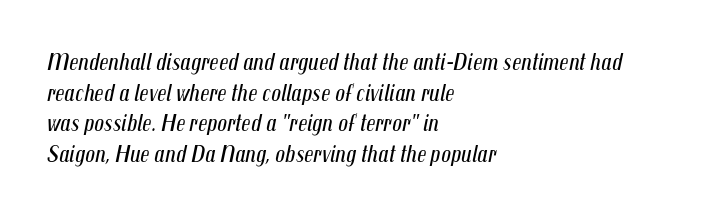
The characters are drawn with everyday or finer stroke widths. The passage shown stacks its lines at a standard gap. Just letters on the line, the space beneath them empty. This sample uses plain, unmodified letter spacing. Italic: yes, the glyphs are oblique.
